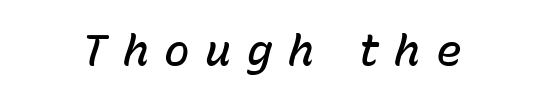
Q: Is the text bold? A: Semi-bold.
Q: Is the text italic (slanted)? A: Yes, it leans right by about 15 degrees.
Q: Is the text underlined? A: No.
Q: Is the spacing between letters normal or unusually wide? A: Unusually wide.
Q: Width (condensed, normal, or wide)? A: Normal.
Q: Stroke contrast? A: Low.
Q: x-height? A: Medium.
Q: Monospaced? A: No.
